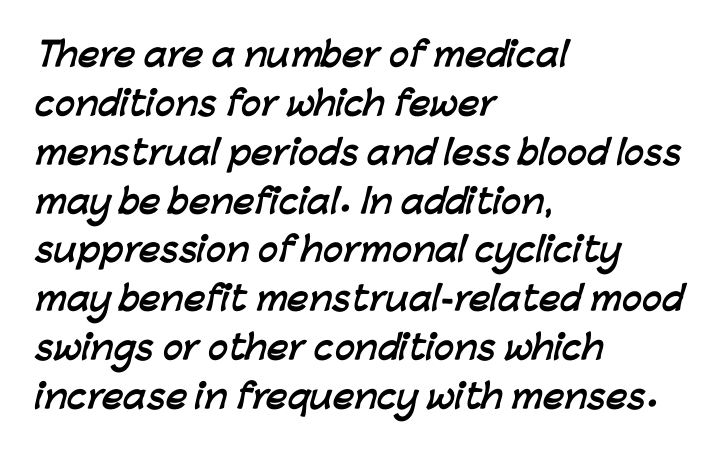
The image shows 33 px semibold sans-serif type; set left-aligned, normal line spacing (1.48x), normal letter spacing, not underlined; low stroke contrast and a medium x-height.
